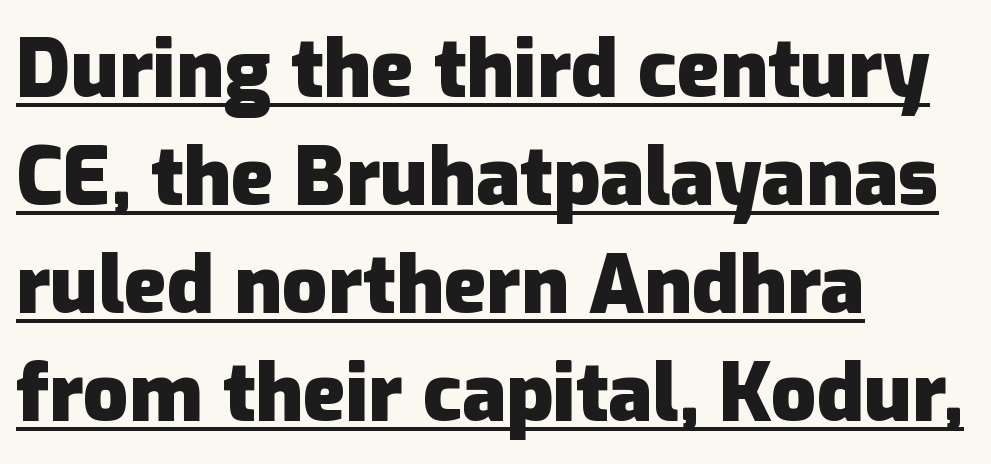
You can see a thin bar hugging the bottom of the glyphs. Upright lettering throughout. These lines are rendered in a variable-pitch font. Each line starts at the same left margin while the right side varies.
